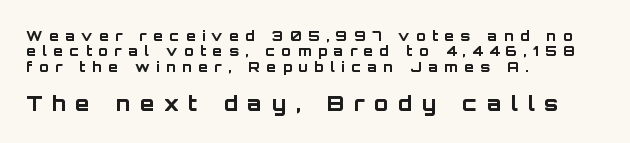
Q: Is the text bold? A: Yes.
Q: Is the text italic (slanted)? A: No, it is upright.
Q: Is the text underlined? A: No.
Q: How is the paragraph aligned? A: Left-aligned.
Q: Is the spacing between letters normal or unusually wide? A: Unusually wide.
Q: Is the spacing between lines tight, normal or loose? A: Tight.
Q: Which block of text is set in a larger size, the first (top) or the second (bottom)? A: The second (bottom) one.
